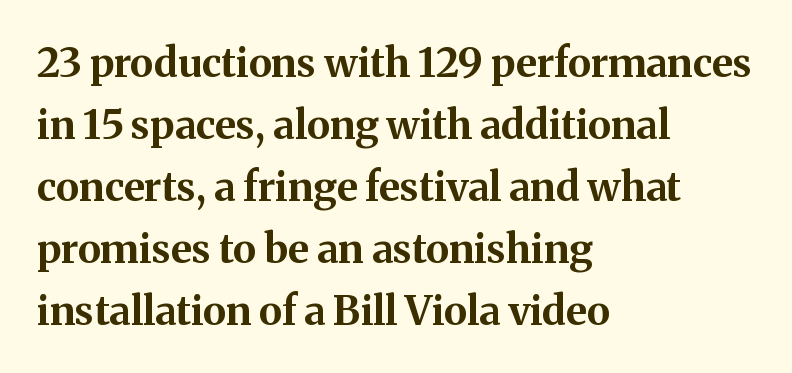
If you drew a line through each stem, it would be perfectly vertical. Thick stems and heavy bowls — unmistakably bold. Notice how the passage keeps a crisp vertical edge on the left only. These lines are rendered in a variable-pitch font.
